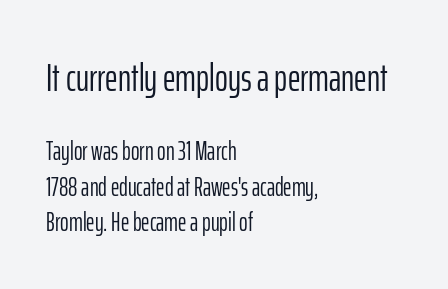
The image shows 39 px light, condensed sans-serif type, upright; set left-aligned, normal line spacing (1.36x), normal letter spacing, not underlined; the first (top) block is 1.5x larger; low stroke contrast and a medium x-height.
